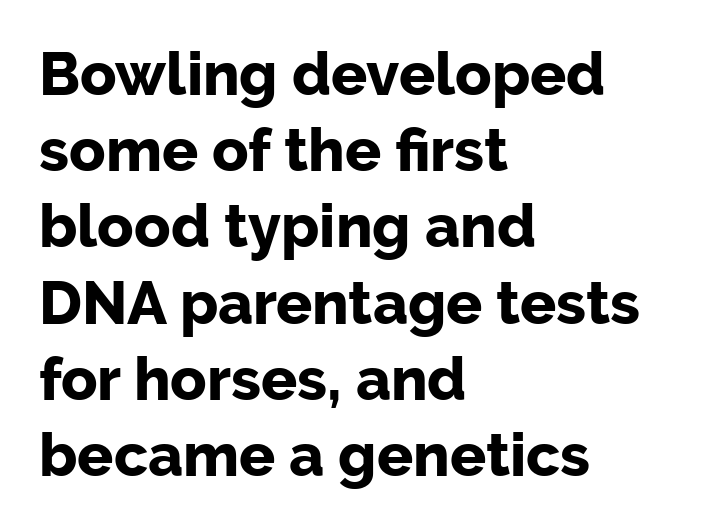
Q: Is the text bold? A: Yes.
Q: Is the text italic (slanted)? A: No, it is upright.
Q: Is the typeface a serif or a sans-serif typeface? A: Sans-serif.
Q: Is the text underlined? A: No.
Q: How is the paragraph aligned? A: Left-aligned.
Q: Is the spacing between letters normal or unusually wide? A: Normal.
Q: Is the spacing between lines tight, normal or loose? A: Normal.
Q: Width (condensed, normal, or wide)? A: Normal.
Q: Stroke contrast? A: Low.
Q: x-height? A: Medium.
Q: Monospaced? A: No.
